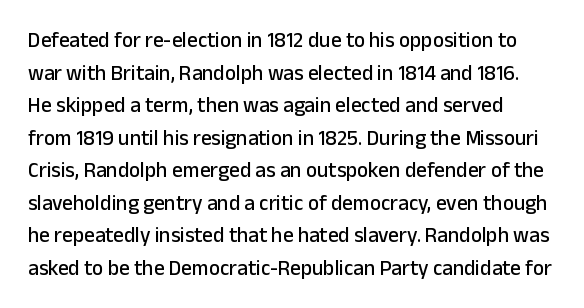
Q: Is the text italic (slanted)? A: No, it is upright.
Q: Is the text underlined? A: No.
Q: How is the paragraph aligned? A: Left-aligned.
Q: Is the spacing between letters normal or unusually wide? A: Normal.
Q: Is the spacing between lines tight, normal or loose? A: Normal.
